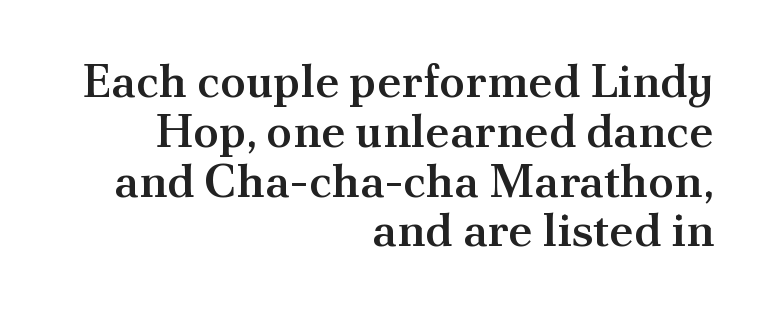
{"serif": "yes", "italic": "no", "bold": "semi", "weight": "semibold", "width": "normal", "stroke_contrast": "medium", "x_height": "small", "monospaced": "no", "underline": "no", "align": "right", "line_spacing": "tight", "line_spacing_ratio": 1.06, "letter_spacing": "normal", "letter_spacing_em": 0.0, "glyph_px": 47}
